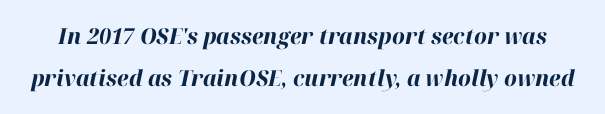
Q: Is the text bold? A: Yes.
Q: Is the text italic (slanted)? A: Yes, it leans right by about 12 degrees.
Q: Is the text underlined? A: No.
Q: Is the spacing between letters normal or unusually wide? A: Normal.
Q: Is the spacing between lines tight, normal or loose? A: Loose.
